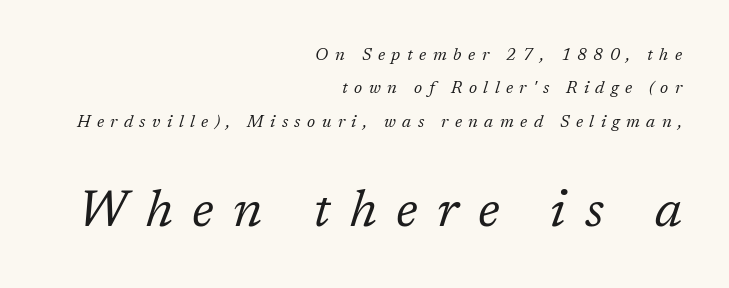
In terms of leading, this rendering errs on the spacious side. Letters have the restrained weight of plain body copy at most. Note the varied advance widths — an 'i' is clearly narrower than an 'm'. The gaps between neighbouring characters are conspicuously large. No word sits above an underline.
